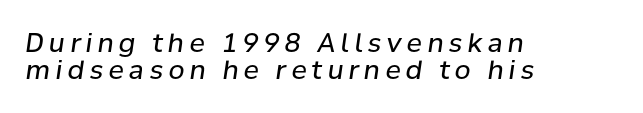
{"italic": "yes", "lean": "right", "slant_degrees": 8, "bold": "no", "underline": "no", "align": "left", "line_spacing": "tight", "line_spacing_ratio": 1.03, "letter_spacing": "wide", "letter_spacing_em": 0.2, "glyph_px": 26}
